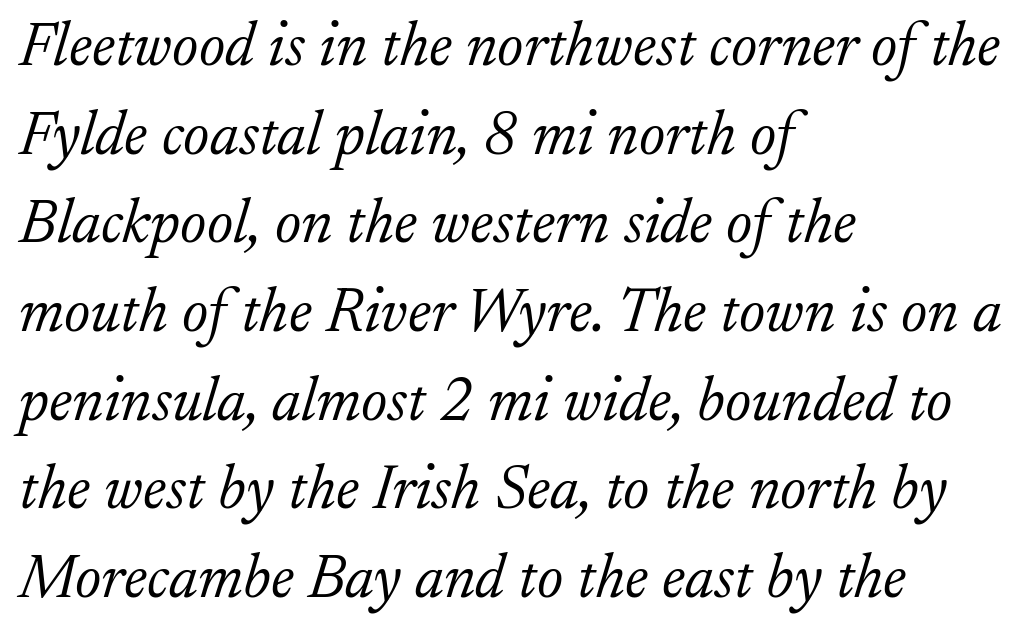
Honestly, the letter spacing is just normal — you wouldn't notice it. No letter is thick-stroked: the sample isn't bold. Classification — serif. The space beneath each line is pristine and unruled. Designer's note — italics engaged. A typesetter would call this proportional, since set widths differ per character.
